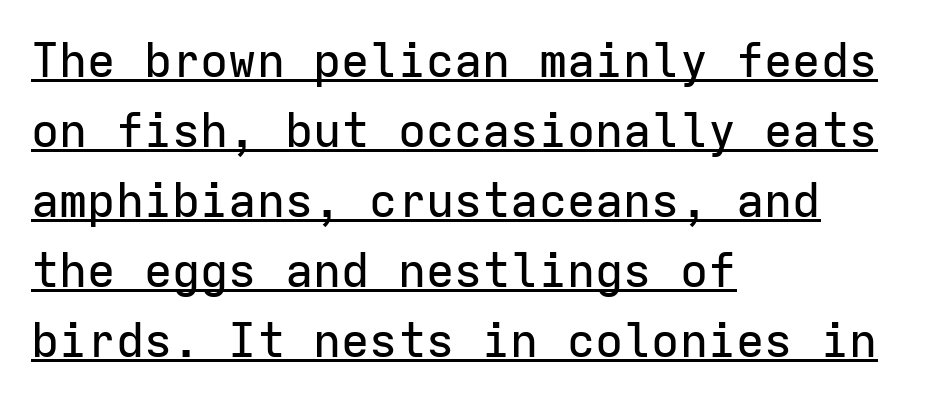
Q: Is the text italic (slanted)? A: No, it is upright.
Q: Is the typeface a serif or a sans-serif typeface? A: Sans-serif.
Q: Is the text underlined? A: Yes.
Q: How is the paragraph aligned? A: Left-aligned.
Q: Is the spacing between letters normal or unusually wide? A: Normal.
Q: Is the spacing between lines tight, normal or loose? A: Normal.
Q: Width (condensed, normal, or wide)? A: Normal.
Q: Stroke contrast? A: Low.
Q: x-height? A: Medium.
Q: Monospaced? A: Yes.
